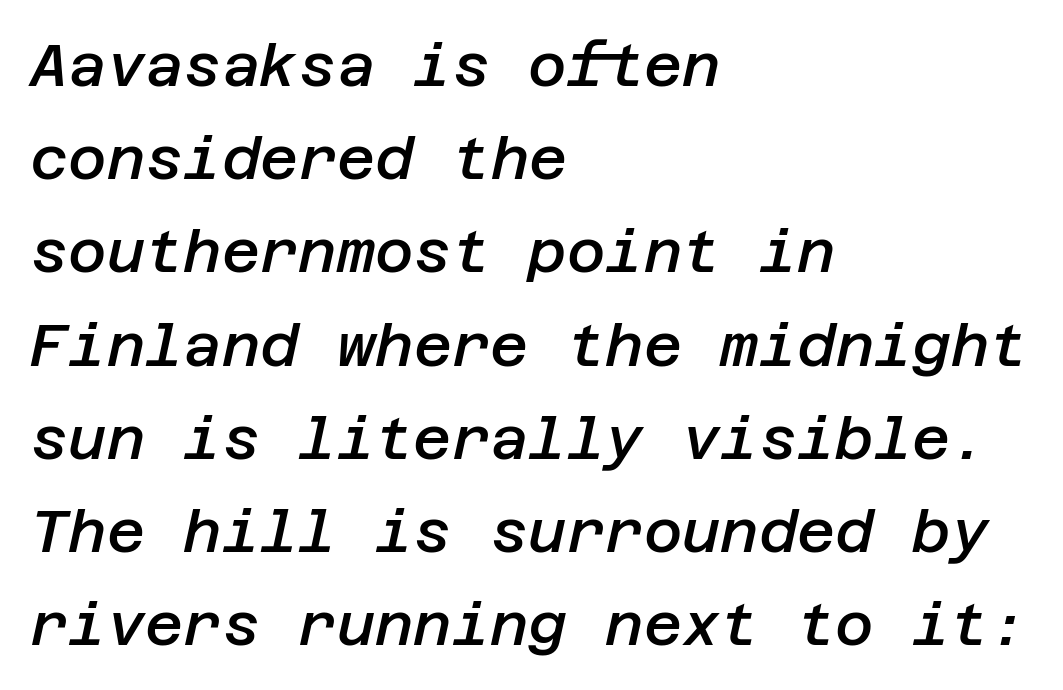
Q: Is the text bold? A: Semi-bold.
Q: Is the text italic (slanted)? A: Yes, it leans right by about 12 degrees.
Q: Is the text underlined? A: No.
Q: How is the paragraph aligned? A: Left-aligned.
Q: Is the spacing between letters normal or unusually wide? A: Normal.
Q: Is the spacing between lines tight, normal or loose? A: Normal.
Q: Width (condensed, normal, or wide)? A: Normal.
Q: Stroke contrast? A: Low.
Q: x-height? A: Large.
